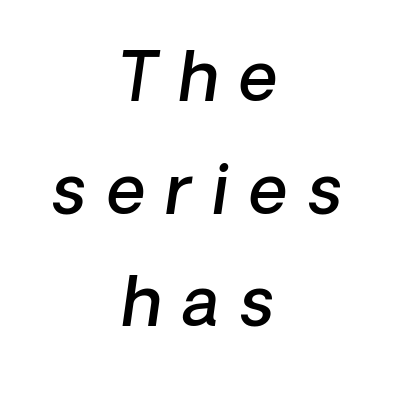
Is the type bold? Partly — it's a semibold, heavier than regular but not fully bold. The rows are spaced the way most documents space them. These lines are rendered in a variable-pitch font. What stands out about the letter spacing? Its width — letters are far apart. The type family on display is of the sans-serif kind. A clean baseline with only descenders dipping below it.
